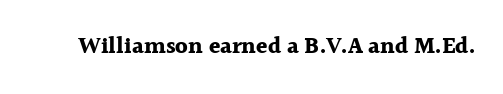
The image shows 23 px bold type, upright; set normal letter spacing, not underlined.
